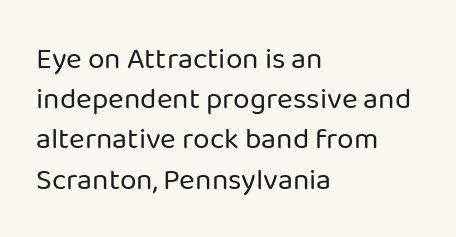
Is the block centered? No — it sits flush against the left margin. Beneath every word, the page is bare. Grotesque or geometric, the face here clearly has no serifs. Look at the tracking — it's just the regular setting, nothing added. Line spacing here is normal. Here the designer chose a conventional face with non-uniform glyph widths.
